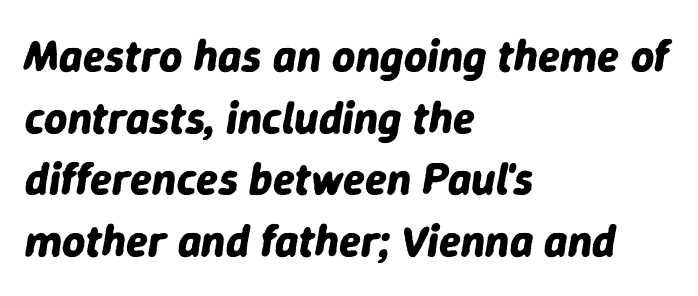
The image shows 45 px bold type, italic (leaning right); set left-aligned, normal line spacing (1.37x), normal letter spacing, not underlined; low stroke contrast and a medium x-height.
